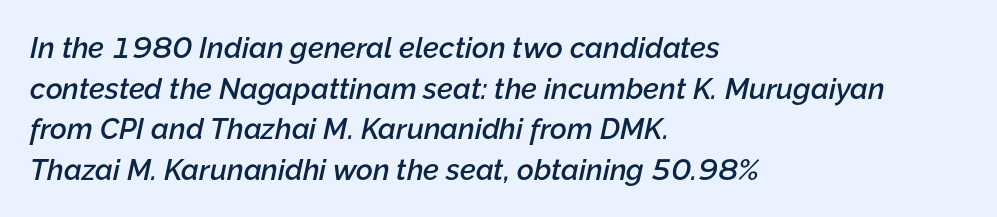
{"italic": "yes", "lean": "right", "slant_degrees": 12, "bold": "semi", "weight": "semibold", "width": "normal", "stroke_contrast": "low", "x_height": "medium", "monospaced": "no", "underline": "no", "align": "left", "line_spacing": "normal", "line_spacing_ratio": 1.4, "letter_spacing": "normal", "letter_spacing_em": 0.0, "glyph_px": 29}
